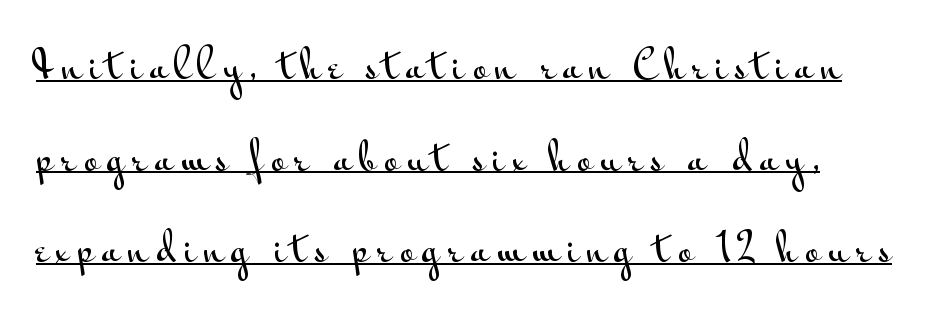
Q: Is the text italic (slanted)? A: Yes.
Q: Is the typeface a serif or a sans-serif typeface? A: Sans-serif.
Q: Is the text underlined? A: Yes.
Q: Is the spacing between lines tight, normal or loose? A: Loose.
Q: Width (condensed, normal, or wide)? A: Wide.
Q: Stroke contrast? A: Medium.
Q: x-height? A: Small.
Q: Monospaced? A: No.
